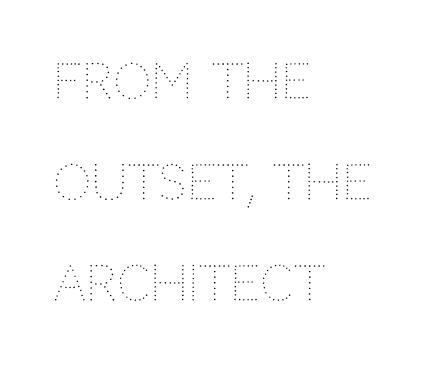
{"italic": "no", "bold": "no", "weight": "thin", "width": "normal", "stroke_contrast": "medium", "x_height": "large", "monospaced": "no", "underline": "no", "align": "left", "line_spacing": "loose", "line_spacing_ratio": 2.1, "letter_spacing": "normal", "letter_spacing_em": 0.0, "glyph_px": 48}
